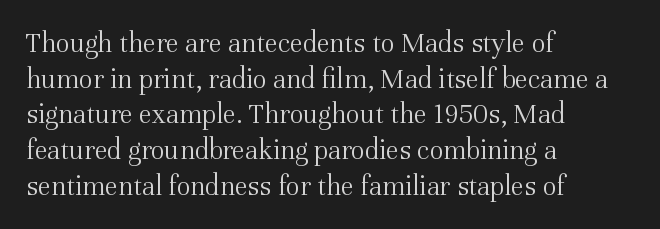
Q: Is the text bold? A: No.
Q: Is the text italic (slanted)? A: No, it is upright.
Q: Is the typeface a serif or a sans-serif typeface? A: Serif.
Q: Is the text underlined? A: No.
Q: How is the paragraph aligned? A: Left-aligned.
Q: Is the spacing between letters normal or unusually wide? A: Normal.
Q: Width (condensed, normal, or wide)? A: Normal.
Q: Stroke contrast? A: Medium.
Q: x-height? A: Medium.
Q: Monospaced? A: No.
